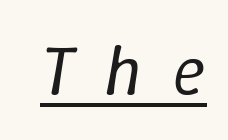
The image shows 71 px regular-weight type, italic (leaning right); set unusually wide letter spacing (+0.41 em), underlined; low stroke contrast and a medium x-height.
